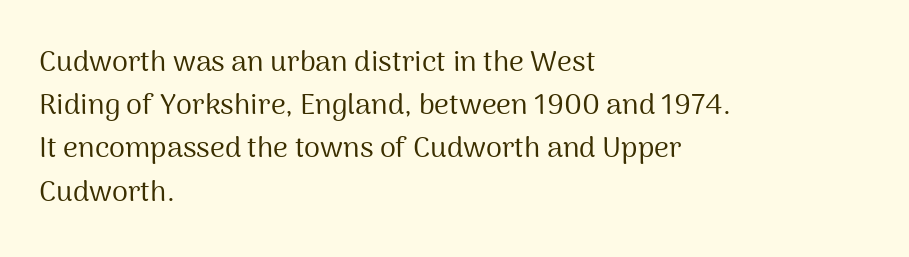
{"serif": "no", "italic": "no", "bold": "no", "weight": "regular", "width": "normal", "stroke_contrast": "medium", "x_height": "medium", "monospaced": "no", "underline": "no", "align": "left", "line_spacing": "normal", "line_spacing_ratio": 1.49, "letter_spacing": "normal", "letter_spacing_em": 0.0, "glyph_px": 29}
